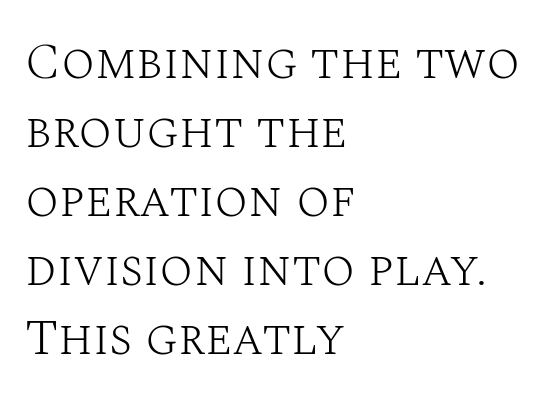
Style check: upright. Proportional: the letters do not fall into vertical columns. The face used here is rendered with its standard letterfit. Small tapered or slab feet sit at the stroke ends, so this counts as serif.
